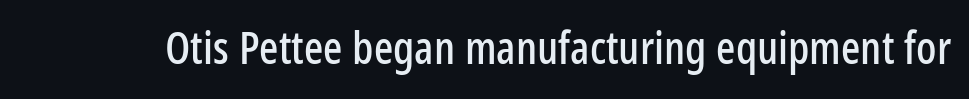
Q: Is the text italic (slanted)? A: No, it is upright.
Q: Is the typeface a serif or a sans-serif typeface? A: Sans-serif.
Q: Is the text underlined? A: No.
Q: Is the spacing between letters normal or unusually wide? A: Normal.
Q: Width (condensed, normal, or wide)? A: Condensed.
Q: Stroke contrast? A: Low.
Q: x-height? A: Medium.
Q: Monospaced? A: No.
